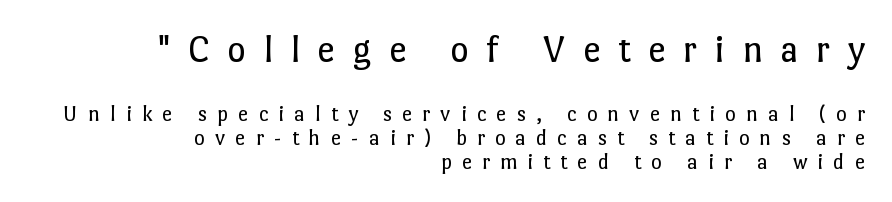
Q: Is the text bold? A: No.
Q: Is the text italic (slanted)? A: No, it is upright.
Q: Is the text underlined? A: No.
Q: How is the paragraph aligned? A: Right-aligned.
Q: Is the spacing between letters normal or unusually wide? A: Unusually wide.
Q: Is the spacing between lines tight, normal or loose? A: Tight.
Q: Which block of text is set in a larger size, the first (top) or the second (bottom)? A: The first (top) one.
Q: Width (condensed, normal, or wide)? A: Normal.
Q: Stroke contrast? A: Low.
Q: x-height? A: Medium.
Q: Monospaced? A: No.
